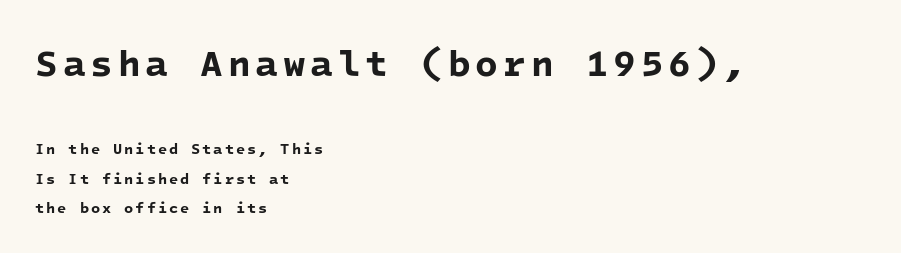
The image shows 37 px bold sans-serif type, monospaced; set left-aligned, loose line spacing (1.96x), not underlined; the first (top) block is 2.47x larger; low stroke contrast and a medium x-height.
